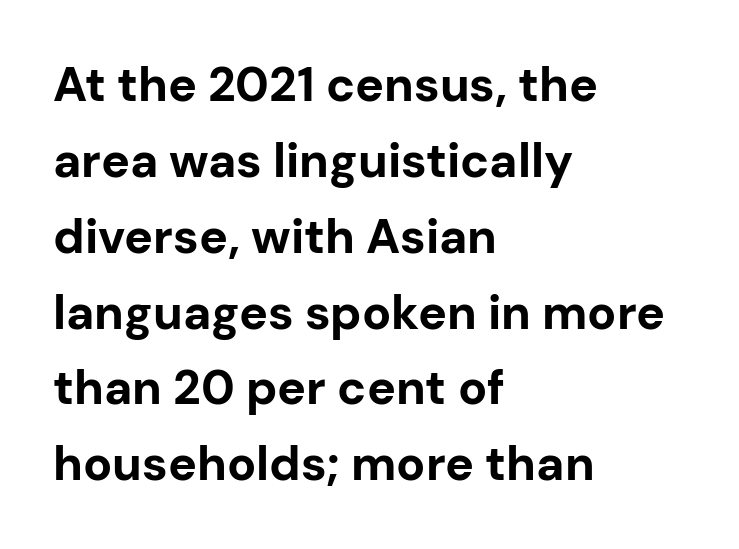
The typeface chosen for these lines omits serifs. The lines sit at an ordinary, default distance from one another. Is the type bold? Yes — the strokes are clearly thick and heavy. The lettering stays uniformly vertical, giving the passage a roman look. The letters sit at their default tracking, neither squeezed nor spread.
